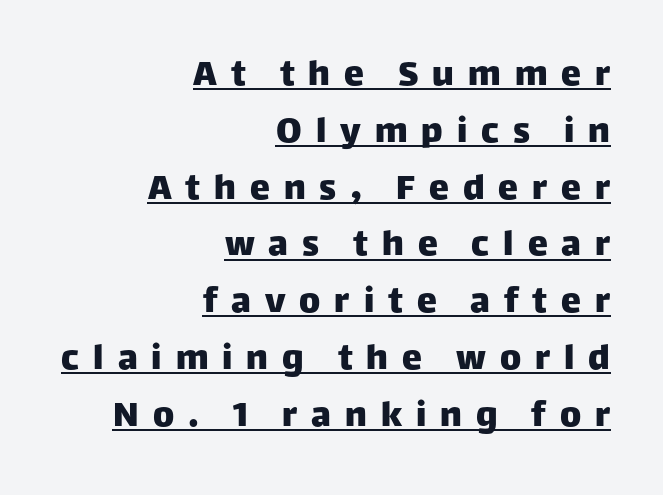
{"serif": "no", "italic": "no", "width": "normal", "stroke_contrast": "low", "x_height": "large", "monospaced": "no", "underline": "yes", "align": "right", "line_spacing": "normal", "line_spacing_ratio": 1.42, "letter_spacing": "wide", "letter_spacing_em": 0.35, "glyph_px": 40}
